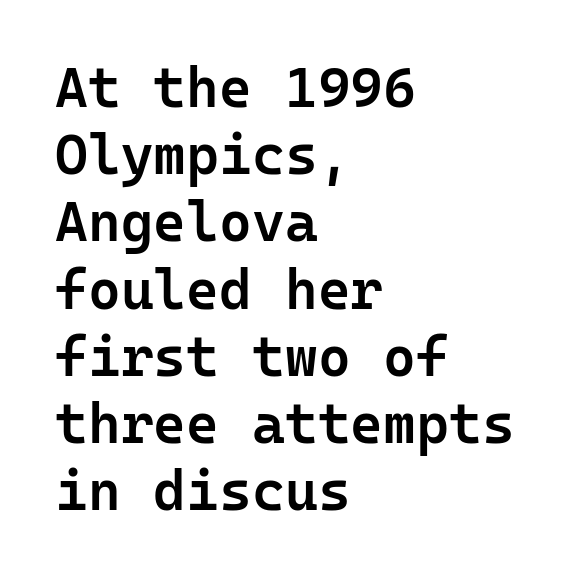
Q: Is the text bold? A: Semi-bold.
Q: Is the text italic (slanted)? A: No, it is upright.
Q: Is the typeface a serif or a sans-serif typeface? A: Sans-serif.
Q: Is the text underlined? A: No.
Q: How is the paragraph aligned? A: Left-aligned.
Q: Is the spacing between letters normal or unusually wide? A: Normal.
Q: Width (condensed, normal, or wide)? A: Normal.
Q: Stroke contrast? A: Low.
Q: x-height? A: Medium.
Q: Monospaced? A: Yes.
